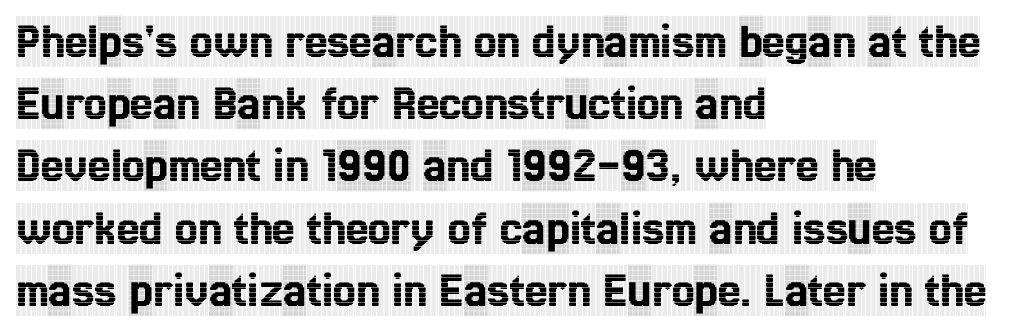
Q: Is the text italic (slanted)? A: No, it is upright.
Q: Is the typeface a serif or a sans-serif typeface? A: Serif.
Q: Is the text underlined? A: No.
Q: How is the paragraph aligned? A: Left-aligned.
Q: Is the spacing between letters normal or unusually wide? A: Normal.
Q: Width (condensed, normal, or wide)? A: Condensed.
Q: x-height? A: Large.
Q: Monospaced? A: No.
